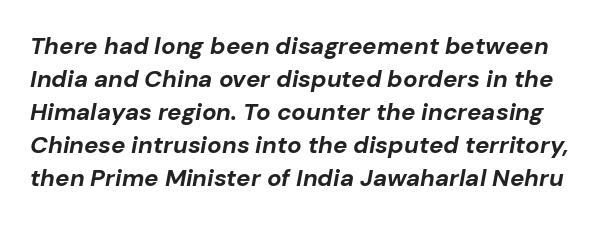
Q: Is the text bold? A: Yes.
Q: Is the text italic (slanted)? A: Yes, it leans right by about 10 degrees.
Q: Is the text underlined? A: No.
Q: Is the spacing between letters normal or unusually wide? A: Normal.
Q: Is the spacing between lines tight, normal or loose? A: Normal.
